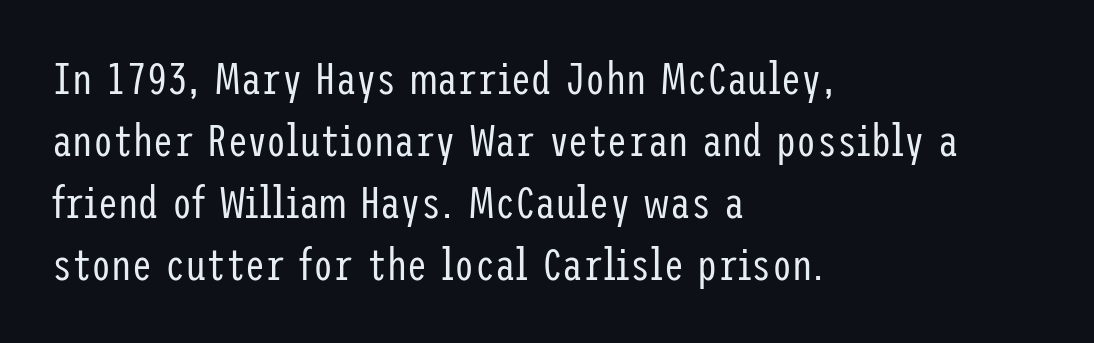
{"serif": "no", "italic": "no", "bold": "no", "weight": "regular", "width": "condensed", "stroke_contrast": "low", "x_height": "medium", "underline": "no", "align": "left", "line_spacing": "normal", "line_spacing_ratio": 1.38, "letter_spacing": "normal", "letter_spacing_em": 0.0, "glyph_px": 45}
